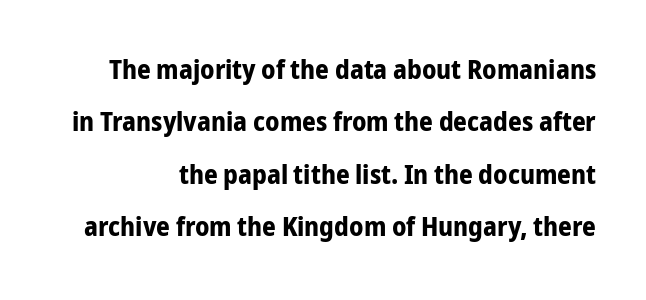
The image shows 27 px bold type, upright; set loose line spacing (1.94x), normal letter spacing, not underlined.
